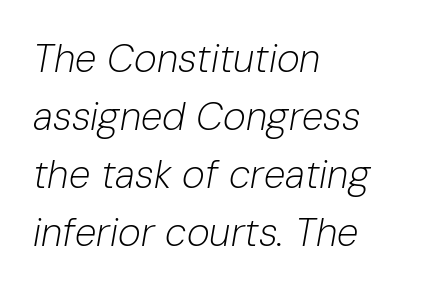
The passage shown is typed in a proportional face where columns would drift. Unmarked baselines from the first word to the last. The rendering anchors every line to the left-hand side. This is oblique type, the kind used for emphasis or titles.
